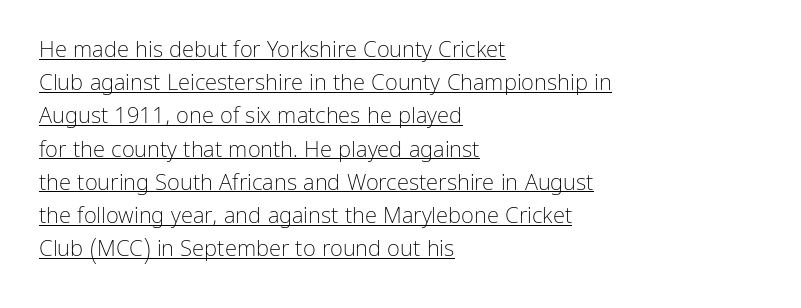
Regarding leading, the lines here are spaced in the standard way. The passage shown has conventional tracking throughout. It's the straight-up-and-down kind of type. The face looks like a standard text weight, possibly lighter.
